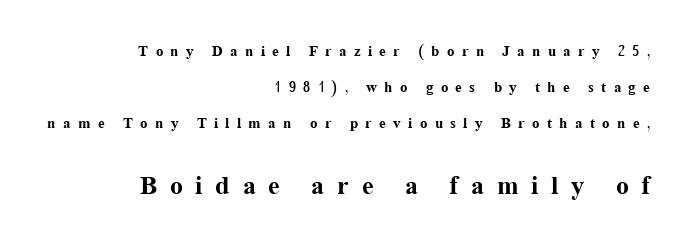
{"italic": "no", "bold": "yes", "underline": "no", "align": "right", "line_spacing": "loose", "line_spacing_ratio": 2.41, "letter_spacing": "wide", "letter_spacing_em": 0.49, "larger_block": "second", "size_ratio": 1.73, "glyph_px": 26}
